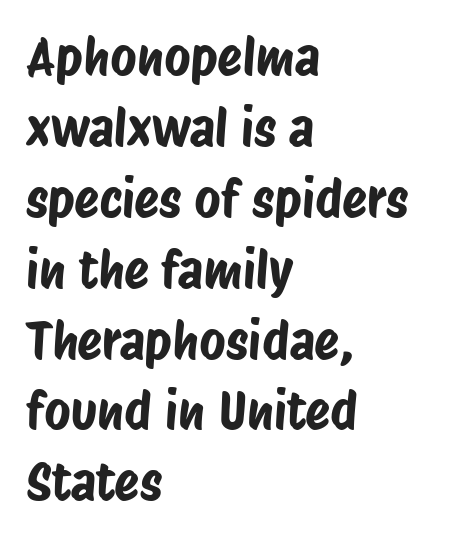
The image shows 51 px condensed sans-serif type; set left-aligned, normal line spacing (1.39x), normal letter spacing, not underlined; low stroke contrast and a large x-height.
